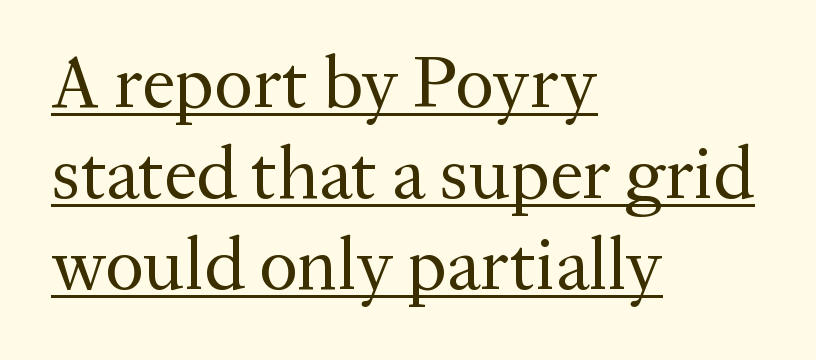
The image shows 74 px regular-weight serif type, upright; set left-aligned, line spacing 1.23x, normal letter spacing, underlined; medium stroke contrast and a medium x-height.
